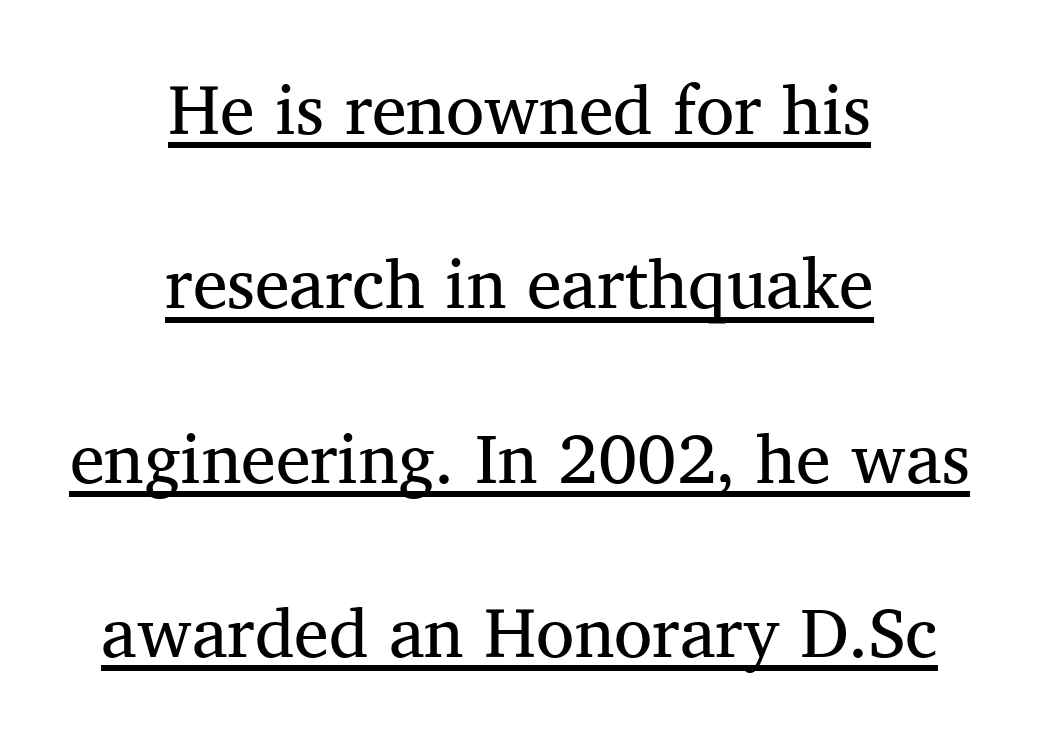
The lettering holds an erect, upright posture throughout. The face looks like a standard text weight, possibly lighter. A typographer would call this underscored text. A typesetter would call this proportional, since set widths differ per character. How would I describe the line gaps? Wide and relaxed. The whitespace from short lines is split evenly between both sides.
